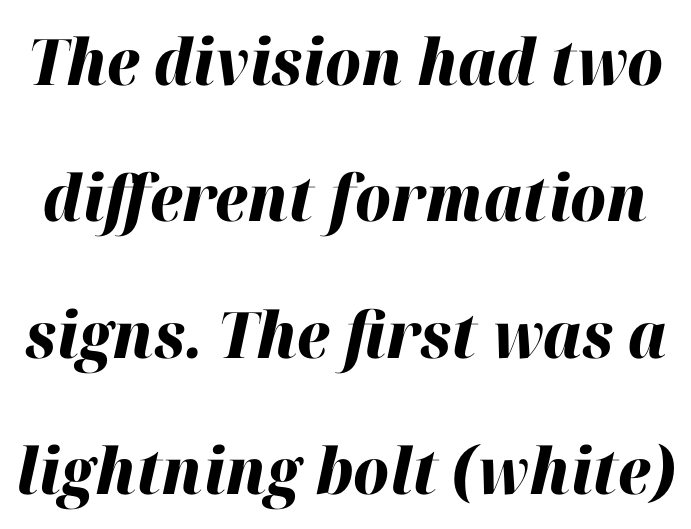
The face used here is proportionally spaced, like ordinary book or web type. Heft: maximum for text — a bold. Compared with typical paragraphs, the rows here are farther apart. When letters slant like this, we call the style italic.
